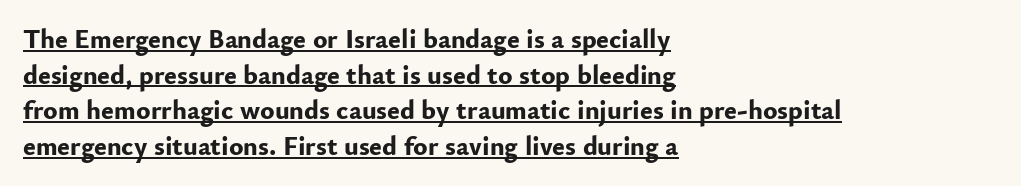
The image shows 27 px bold type, upright; set left-aligned, normal line spacing (1.32x), normal letter spacing, underlined.
